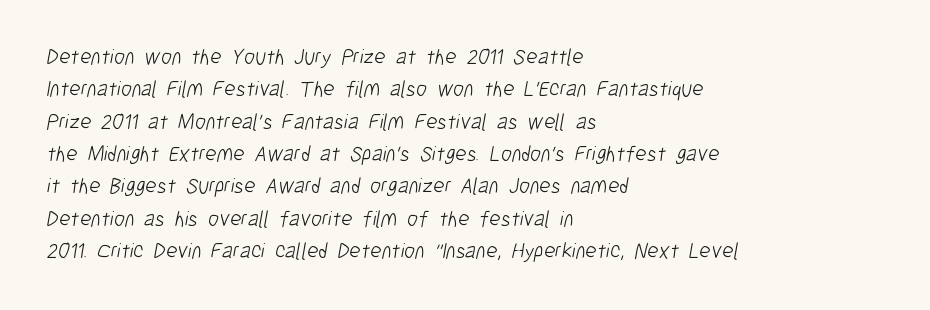
{"bold": "no", "underline": "no", "align": "left", "line_spacing": "normal", "line_spacing_ratio": 1.47, "letter_spacing": "normal", "letter_spacing_em": 0.0, "glyph_px": 22}
